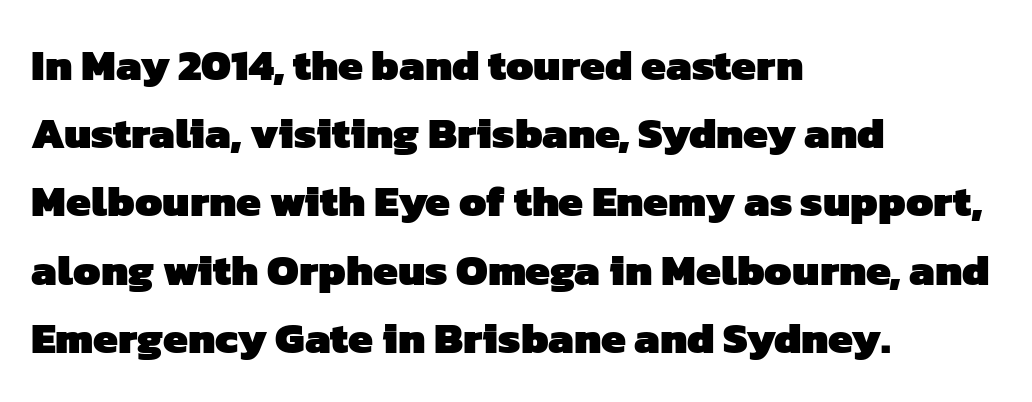
A dark, heavy texture on the line: the type is bold. Left-aligned paragraph, ragged on the right. Does extra space separate the letters? No, they use regular spacing. The baseline area is clear. This block has exactly the height ordinary leading produces. Varying glyph widths throughout — classic text-font behaviour.
